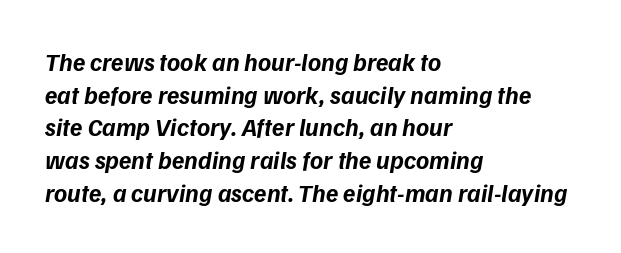
Q: Is the text bold? A: Yes.
Q: Is the text underlined? A: No.
Q: How is the paragraph aligned? A: Left-aligned.
Q: Is the spacing between letters normal or unusually wide? A: Normal.
Q: Is the spacing between lines tight, normal or loose? A: Normal.
